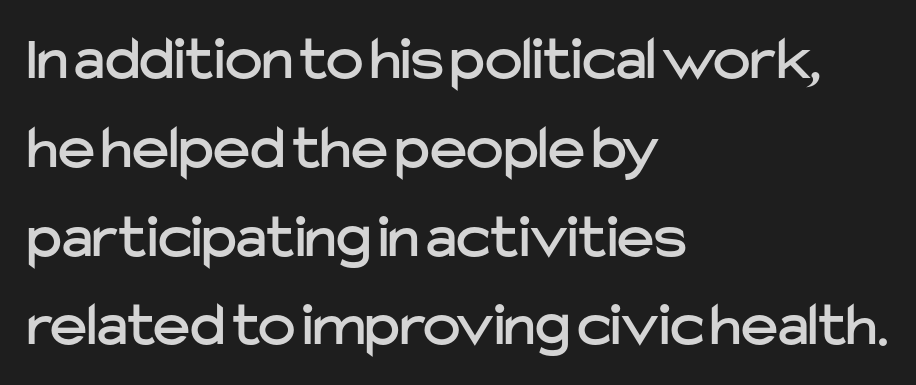
Note: no serifs on the glyphs. This sample has the flowing, uneven cadence of proportional lettering. A normal amount of white space separates one row of letters from the next. This is the regular roman posture of the typeface. A bare baseline throughout the passage.
